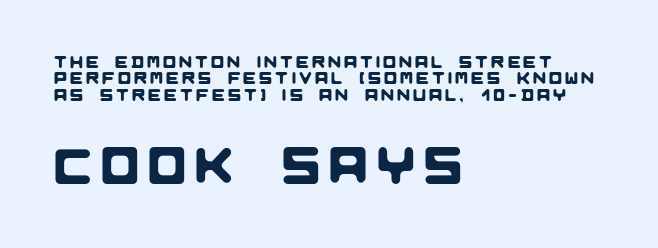
{"serif": "no", "width": "normal", "stroke_contrast": "low", "x_height": "large", "monospaced": "no", "underline": "no", "align": "left", "line_spacing": "tight", "line_spacing_ratio": 0.97, "larger_block": "second", "size_ratio": 2.94, "glyph_px": 50}
